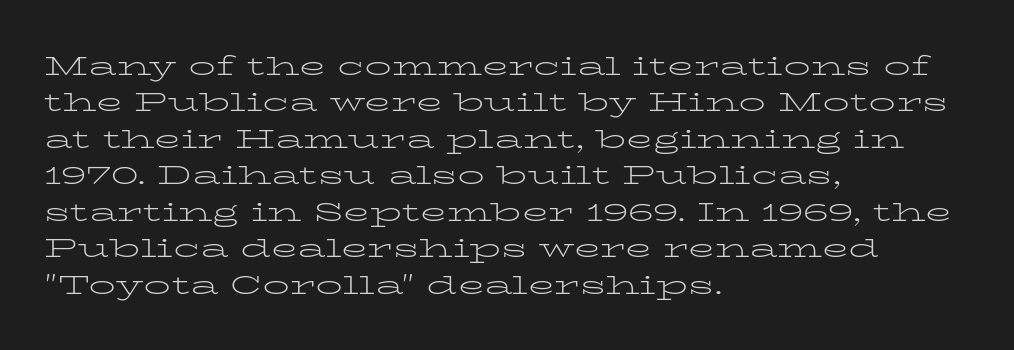
The image shows 27 px text type, upright; set left-aligned, normal line spacing (1.35x), normal letter spacing, not underlined.
